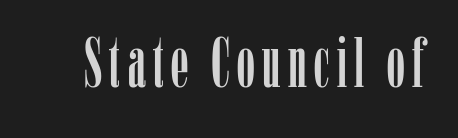
Q: Is the text italic (slanted)? A: No, it is upright.
Q: Is the typeface a serif or a sans-serif typeface? A: Serif.
Q: Is the text underlined? A: No.
Q: Width (condensed, normal, or wide)? A: Condensed.
Q: Stroke contrast? A: Low.
Q: x-height? A: Medium.
Q: Monospaced? A: No.
